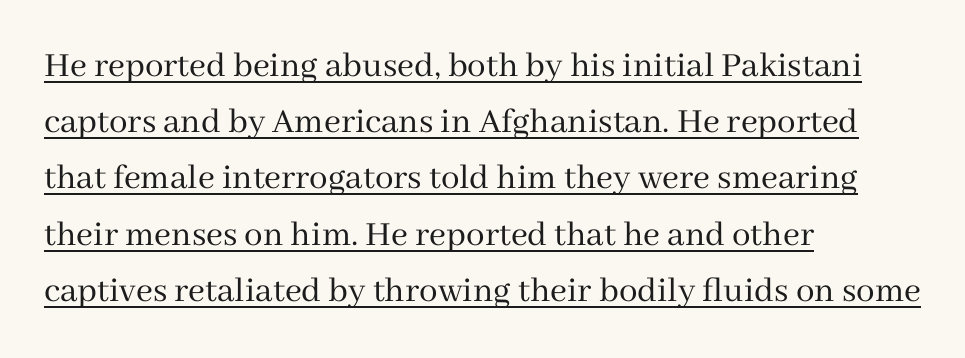
The image shows 37 px regular-weight serif type, upright; set left-aligned, normal line spacing (1.52x), normal letter spacing, underlined; medium stroke contrast and a medium x-height.
